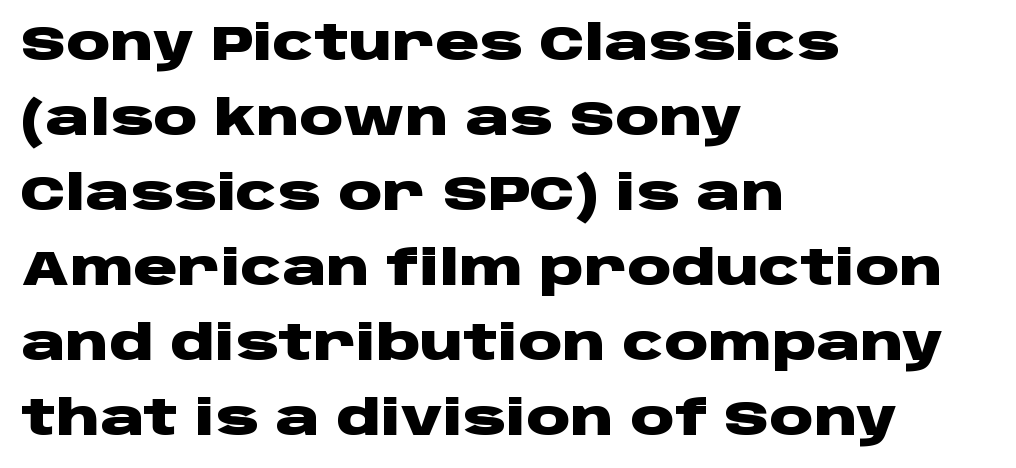
{"serif": "no", "italic": "no", "bold": "yes", "weight": "heavy", "width": "wide", "stroke_contrast": "low", "x_height": "large", "monospaced": "no", "underline": "no", "align": "left", "line_spacing": "normal", "line_spacing_ratio": 1.53, "letter_spacing": "normal", "letter_spacing_em": 0.0, "glyph_px": 49}
